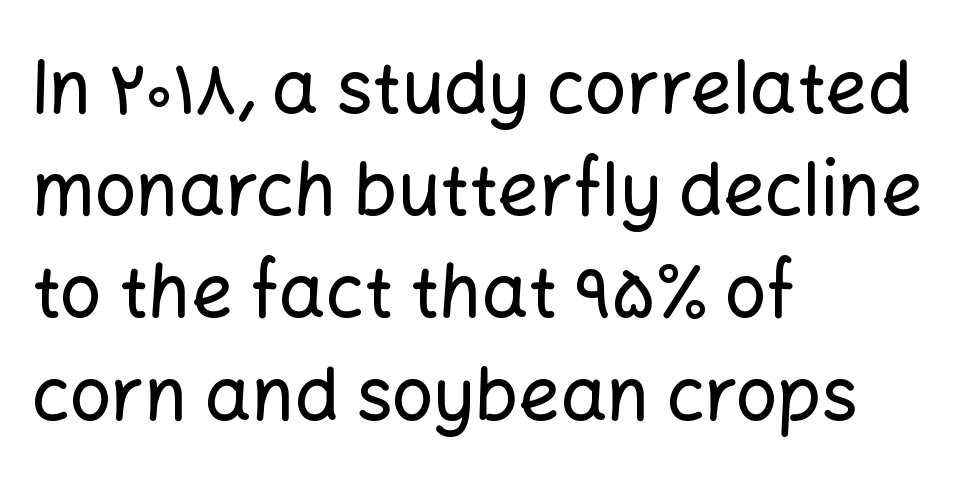
Q: Is the text italic (slanted)? A: No, it is upright.
Q: Is the typeface a serif or a sans-serif typeface? A: Sans-serif.
Q: Is the text underlined? A: No.
Q: How is the paragraph aligned? A: Left-aligned.
Q: Is the spacing between letters normal or unusually wide? A: Normal.
Q: Is the spacing between lines tight, normal or loose? A: Normal.
Q: Width (condensed, normal, or wide)? A: Normal.
Q: Stroke contrast? A: Low.
Q: x-height? A: Medium.
Q: Monospaced? A: No.
